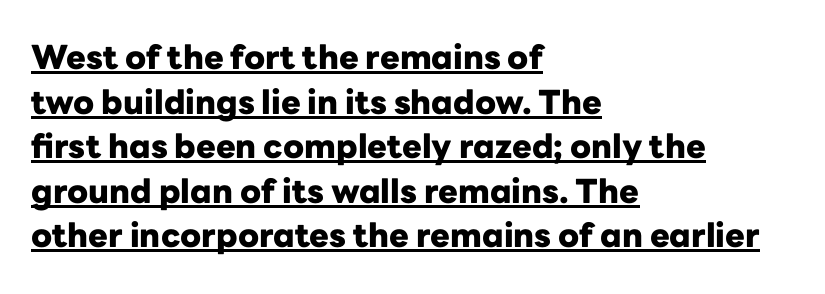
{"serif": "no", "italic": "no", "bold": "yes", "weight": "heavy", "width": "normal", "stroke_contrast": "low", "x_height": "medium", "monospaced": "no", "underline": "yes", "align": "left", "line_spacing": "normal", "line_spacing_ratio": 1.35, "letter_spacing": "normal", "letter_spacing_em": 0.0, "glyph_px": 33}
